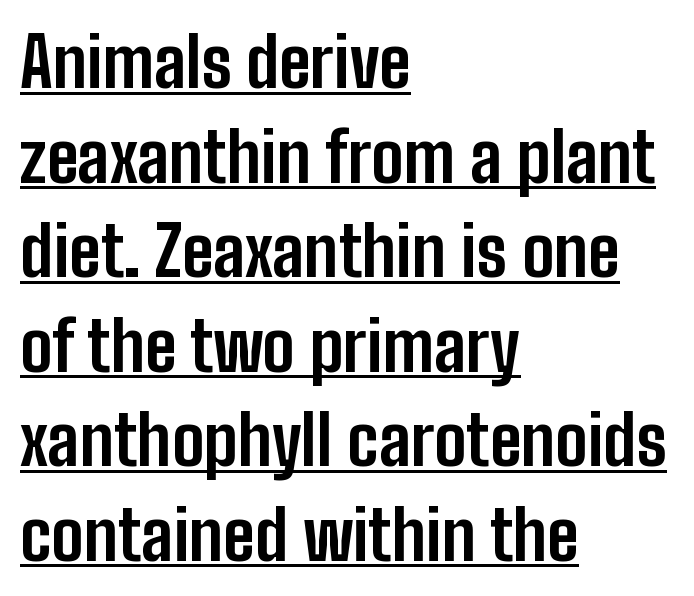
The image shows 69 px bold, condensed sans-serif type, upright; set left-aligned, normal line spacing (1.37x), normal letter spacing, underlined; low stroke contrast and a medium x-height.
